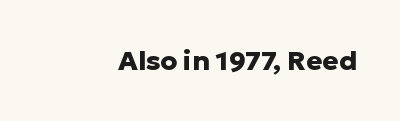
{"italic": "no", "bold": "yes", "underline": "no", "letter_spacing": "normal", "letter_spacing_em": 0.0, "glyph_px": 27}
